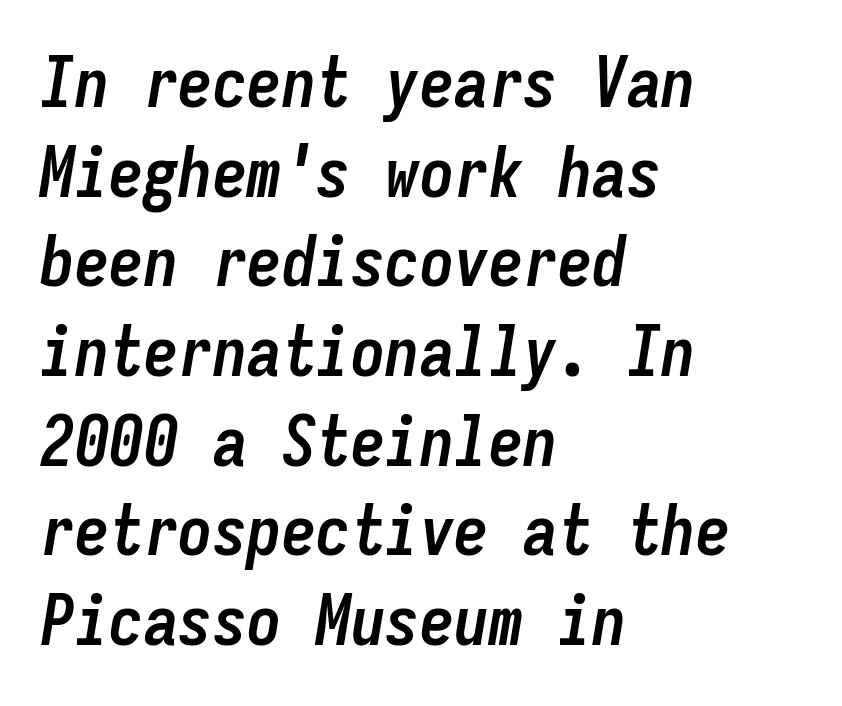
Casual observation: everything's shoved over to the left. The letters are bold, with thick, heavy strokes. These lines were composed using italics. You could count columns in this text — the font is strictly monospaced.
